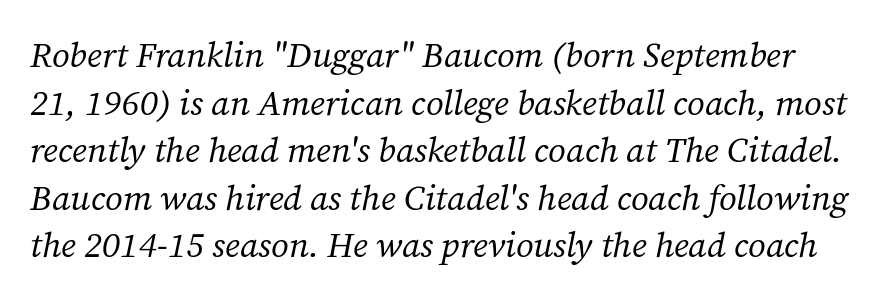
Whoever set this chose a conventional vertical rhythm. Just letters on the line, the space beneath them empty. The glyphs look as if they've been sheared to an angle. The typeface chosen for these lines features serifs. The face used here is proportionally spaced, like ordinary book or web type. The strokes are not fattened; the text isn't bold.
